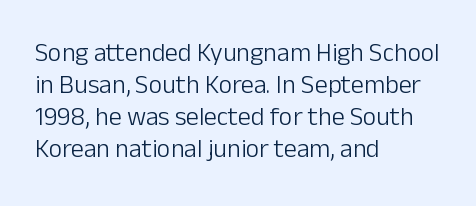
Q: Is the text bold? A: No.
Q: Is the text italic (slanted)? A: No, it is upright.
Q: Is the text underlined? A: No.
Q: How is the paragraph aligned? A: Left-aligned.
Q: Is the spacing between letters normal or unusually wide? A: Normal.
